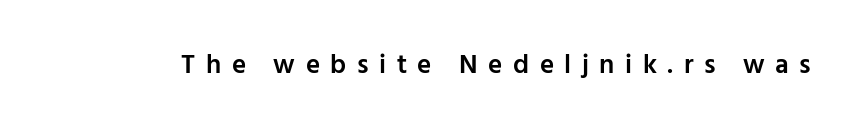
{"italic": "no", "bold": "semi", "underline": "no", "letter_spacing": "wide", "letter_spacing_em": 0.39, "glyph_px": 27}
